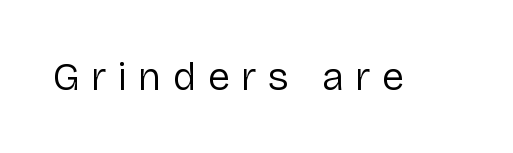
Q: Is the text bold? A: No.
Q: Is the text italic (slanted)? A: No, it is upright.
Q: Is the typeface a serif or a sans-serif typeface? A: Sans-serif.
Q: Is the text underlined? A: No.
Q: Is the spacing between letters normal or unusually wide? A: Unusually wide.
Q: Width (condensed, normal, or wide)? A: Normal.
Q: Stroke contrast? A: Low.
Q: x-height? A: Medium.
Q: Monospaced? A: No.
